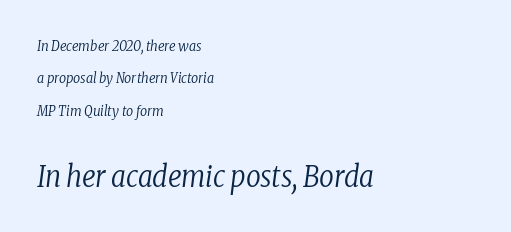
Is this a fixed-width face? No — the glyphs have proportional, varying widths. The letters look calm and open, with moderate or lighter stems. Serif or sans? Serif — the stroke terminals have little feet. How are the letters spaced? Ordinarily, with no added tracking.
